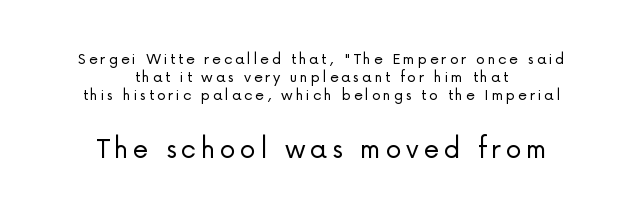
{"serif": "no", "italic": "no", "bold": "no", "weight": "light", "width": "normal", "stroke_contrast": "low", "x_height": "medium", "monospaced": "no", "underline": "no", "align": "center", "line_spacing": "tight", "line_spacing_ratio": 1.01, "larger_block": "second", "size_ratio": 1.78, "glyph_px": 32}
